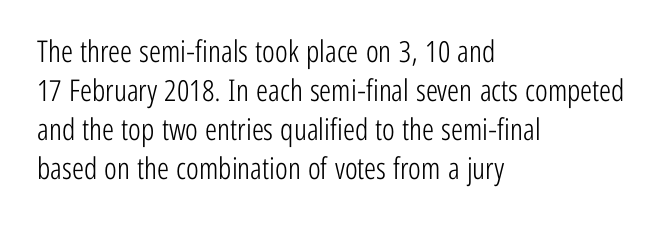
{"serif": "no", "italic": "no", "bold": "no", "weight": "light", "width": "condensed", "stroke_contrast": "low", "x_height": "medium", "monospaced": "no", "underline": "no", "align": "left", "line_spacing": "normal", "line_spacing_ratio": 1.3, "letter_spacing": "normal", "letter_spacing_em": 0.0, "glyph_px": 30}
